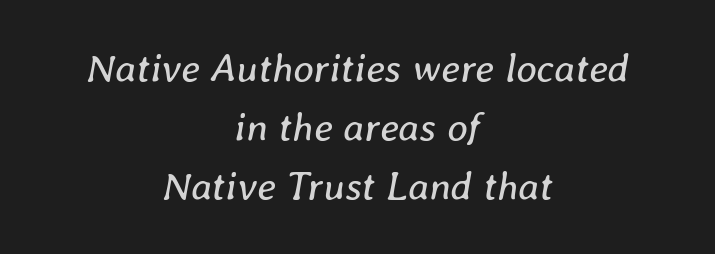
Slant detected: the letters are inclined. This sample has the flowing, uneven cadence of proportional lettering. Is the stroke heavy? The answer is a plain regular-or-lighter. The rows are spaced the way most documents space them. Bare-footed words on every line.
